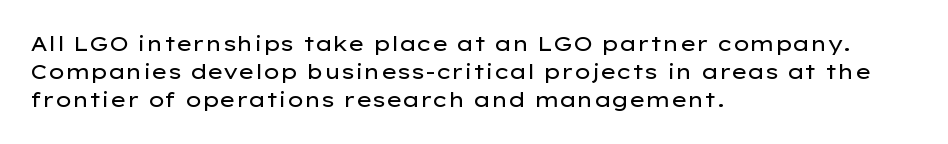
{"italic": "no", "bold": "no", "underline": "no", "align": "left", "line_spacing": "normal", "line_spacing_ratio": 1.34, "letter_spacing": "normal", "letter_spacing_em": 0.0, "glyph_px": 21}
